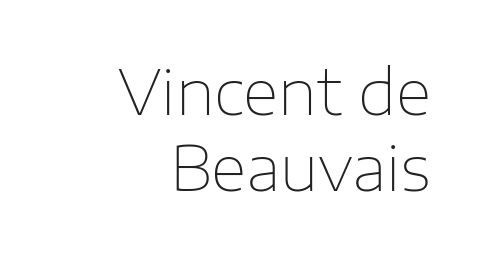
Q: Is the text bold? A: No.
Q: Is the text italic (slanted)? A: No, it is upright.
Q: Is the typeface a serif or a sans-serif typeface? A: Sans-serif.
Q: Is the text underlined? A: No.
Q: How is the paragraph aligned? A: Right-aligned.
Q: Is the spacing between letters normal or unusually wide? A: Normal.
Q: Width (condensed, normal, or wide)? A: Normal.
Q: Stroke contrast? A: Low.
Q: x-height? A: Medium.
Q: Monospaced? A: No.
